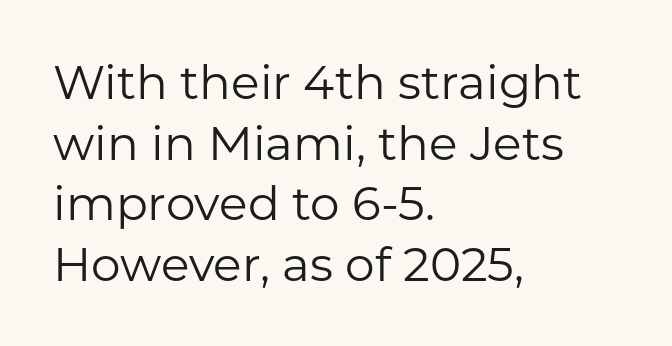
{"serif": "no", "italic": "no", "bold": "no", "weight": "regular", "width": "normal", "stroke_contrast": "low", "x_height": "medium", "monospaced": "no", "underline": "no", "align": "left", "line_spacing": "normal", "line_spacing_ratio": 1.29, "letter_spacing": "normal", "letter_spacing_em": 0.0, "glyph_px": 47}
